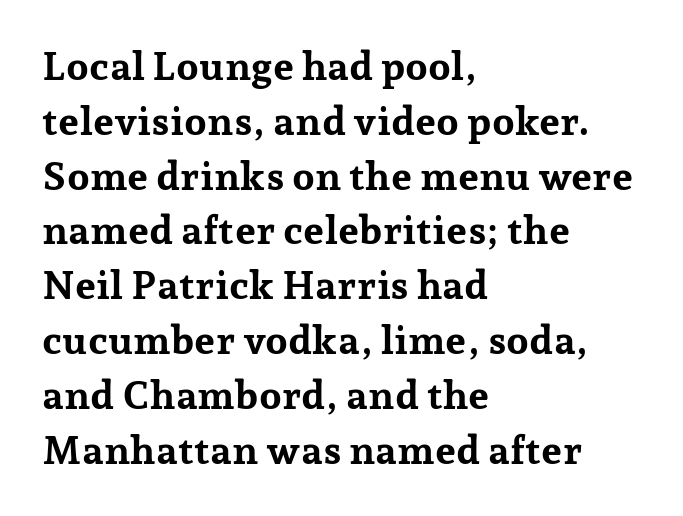
Q: Is the text bold? A: Yes.
Q: Is the text italic (slanted)? A: No, it is upright.
Q: Is the typeface a serif or a sans-serif typeface? A: Serif.
Q: Is the text underlined? A: No.
Q: How is the paragraph aligned? A: Left-aligned.
Q: Is the spacing between letters normal or unusually wide? A: Normal.
Q: Is the spacing between lines tight, normal or loose? A: Normal.
Q: Width (condensed, normal, or wide)? A: Normal.
Q: Stroke contrast? A: Low.
Q: x-height? A: Medium.
Q: Monospaced? A: No.
